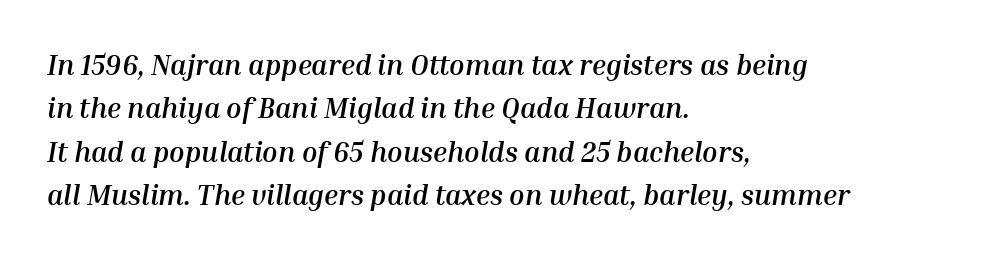
In terms of leading, this rendering sits right in the middle. Students, this is bold: see how much ink each stroke carries. No extra tracking has been applied to these lines. Varying glyph widths throughout — classic text-font behaviour. The specimen omits any rule beneath the text block's lines.
